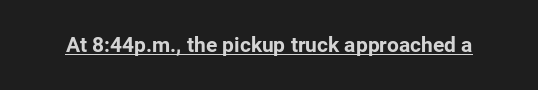
Emphasis is given by a line drawn under the lettering. Weight: bold. Honestly, the letter spacing is just normal — you wouldn't notice it. Is there any slant? The stems are plumb.
